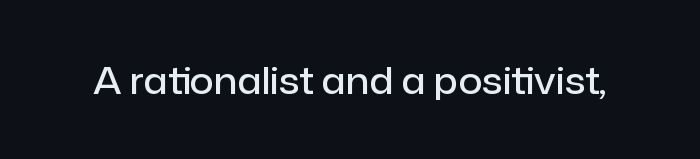
Q: Is the text bold? A: Semi-bold.
Q: Is the text italic (slanted)? A: No, it is upright.
Q: Is the typeface a serif or a sans-serif typeface? A: Sans-serif.
Q: Is the text underlined? A: No.
Q: Is the spacing between letters normal or unusually wide? A: Normal.
Q: Width (condensed, normal, or wide)? A: Normal.
Q: Stroke contrast? A: Low.
Q: x-height? A: Medium.
Q: Monospaced? A: No.
